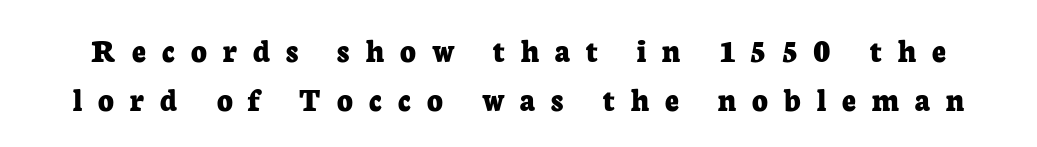
{"serif": "yes", "italic": "no", "bold": "yes", "weight": "bold", "width": "normal", "stroke_contrast": "low", "x_height": "medium", "monospaced": "no", "underline": "no", "line_spacing": "normal", "line_spacing_ratio": 1.43, "letter_spacing": "wide", "letter_spacing_em": 0.47, "glyph_px": 34}
